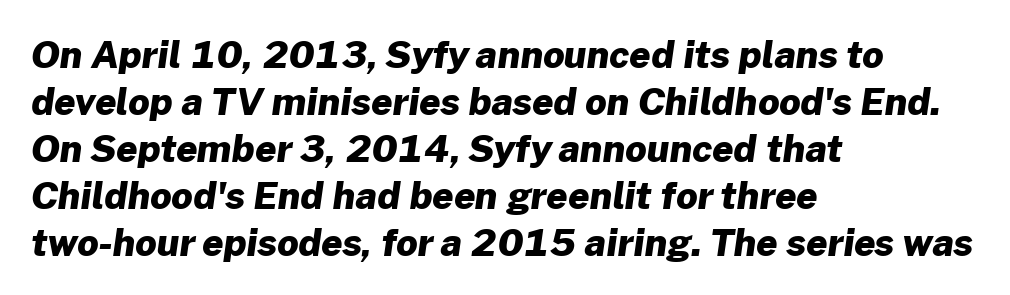
The image shows 37 px heavy sans-serif type; set left-aligned, normal line spacing (1.27x), normal letter spacing, not underlined; low stroke contrast and a medium x-height.
